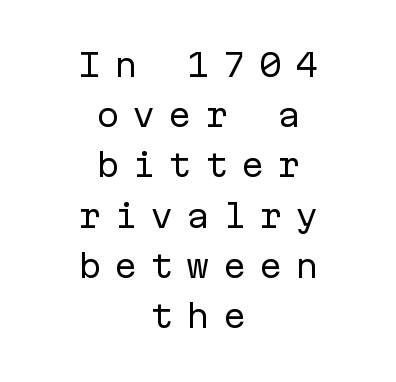
The image shows 31 px regular-weight sans-serif type, upright, monospaced; set centered, normal line spacing (1.62x), unusually wide letter spacing (+0.42 em), not underlined; low stroke contrast and a medium x-height.
